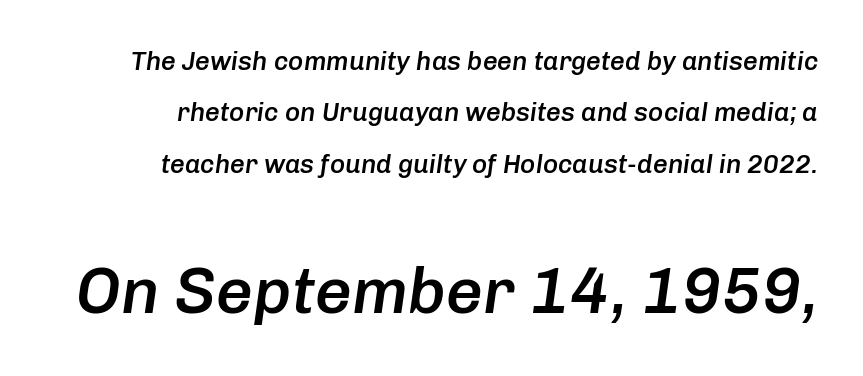
The rendering enlarges the type as you move from the upper chunk to the lower. Default kerning and tracking; the words read as compact shapes. There's an unmistakable incline to the writing here. How heavy is the stroke? Medium-heavy — a semibold, shy of bold. Summary of vertical rhythm: relaxed, with wide interline spacing.
